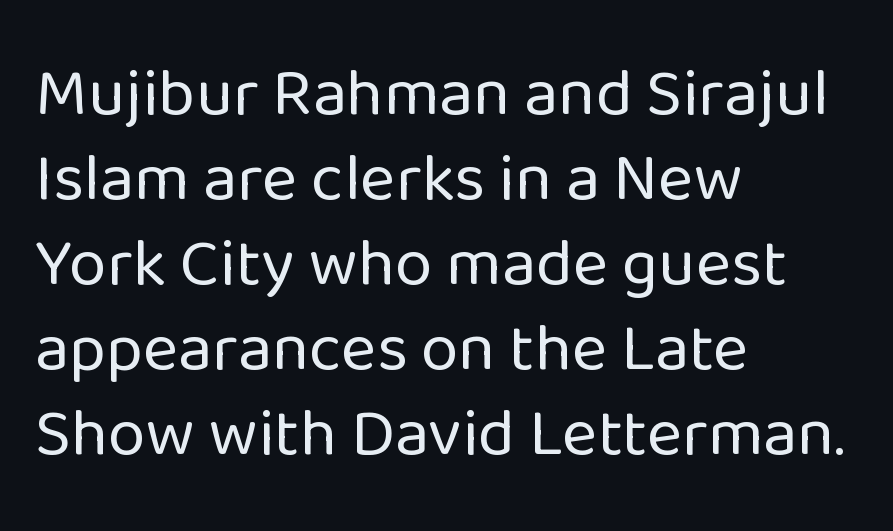
There is no visible air inserted between adjacent glyphs. The passage is arranged the way most books set body copy — flush left. The letters advance in unequal steps, a hallmark of proportional type. The type family on display is of the sans-serif kind. Type without underlining. Compared with typical paragraphs, the rows here are spaced about the same.
